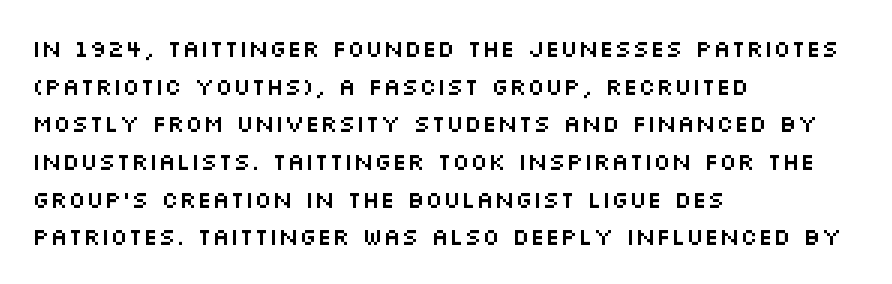
Q: Is the text italic (slanted)? A: No, it is upright.
Q: Is the text underlined? A: No.
Q: How is the paragraph aligned? A: Left-aligned.
Q: Is the spacing between letters normal or unusually wide? A: Normal.
Q: Is the spacing between lines tight, normal or loose? A: Normal.
